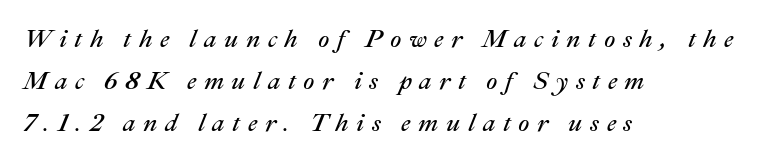
Q: Is the text bold? A: No.
Q: Is the text italic (slanted)? A: Yes, it leans right by about 22 degrees.
Q: Is the text underlined? A: No.
Q: How is the paragraph aligned? A: Left-aligned.
Q: Is the spacing between letters normal or unusually wide? A: Unusually wide.
Q: Is the spacing between lines tight, normal or loose? A: Normal.
